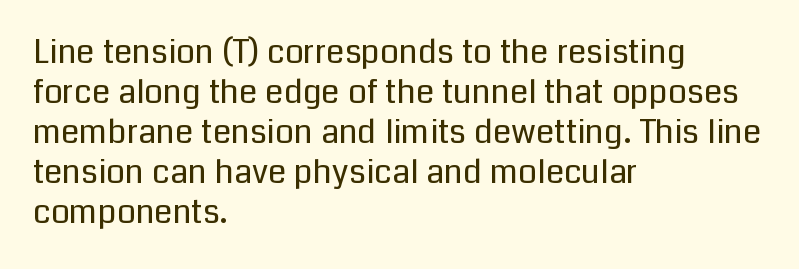
Q: Is the text bold? A: No.
Q: Is the text italic (slanted)? A: No, it is upright.
Q: Is the typeface a serif or a sans-serif typeface? A: Sans-serif.
Q: Is the text underlined? A: No.
Q: How is the paragraph aligned? A: Left-aligned.
Q: Is the spacing between letters normal or unusually wide? A: Normal.
Q: Width (condensed, normal, or wide)? A: Normal.
Q: Stroke contrast? A: Low.
Q: x-height? A: Medium.
Q: Monospaced? A: No.
